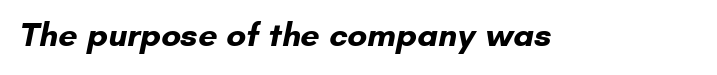
Default kerning and tracking; the words read as compact shapes. Is the type bold? Yes — the strokes are clearly thick and heavy. The space beneath each line is pristine and unruled. A sans-serif font was chosen for this passage. Here the designer chose a conventional face with non-uniform glyph widths.
